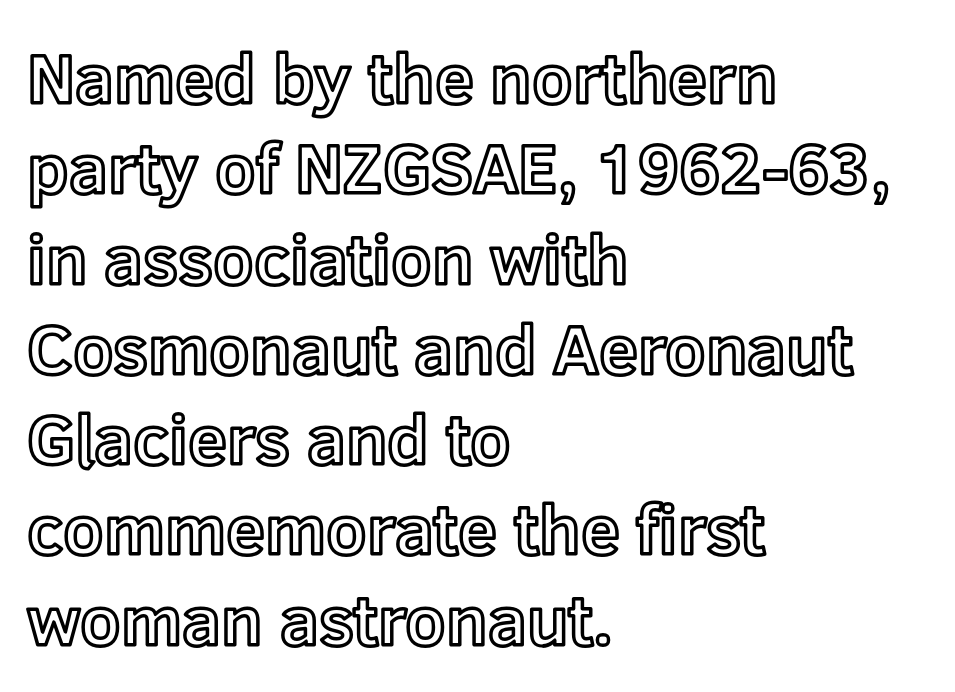
The image shows 70 px text type, upright; set left-aligned, normal line spacing (1.29x), normal letter spacing, not underlined; a medium x-height.
